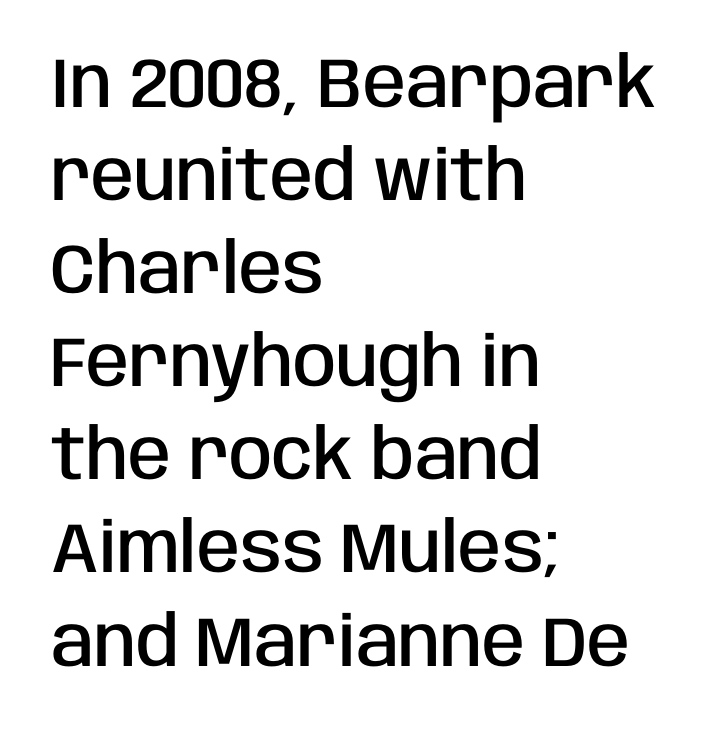
{"serif": "no", "italic": "no", "bold": "semi", "weight": "semibold", "width": "condensed", "stroke_contrast": "low", "x_height": "large", "monospaced": "no", "underline": "no", "align": "left", "line_spacing": "normal", "line_spacing_ratio": 1.33, "letter_spacing": "normal", "letter_spacing_em": 0.0, "glyph_px": 70}
